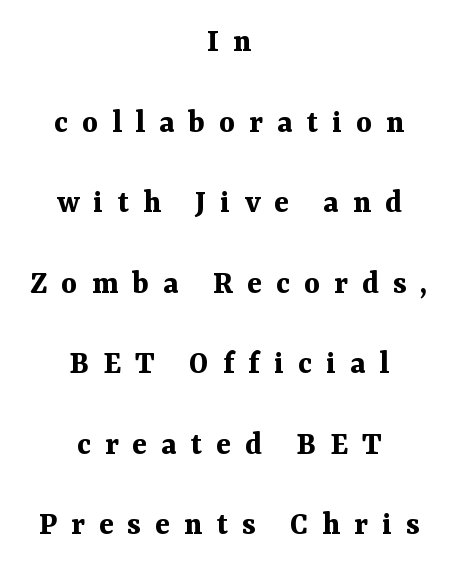
The image shows 34 px bold serif type, upright; set centered, loose line spacing (2.37x), unusually wide letter spacing (+0.41 em), not underlined; medium stroke contrast and a medium x-height.
